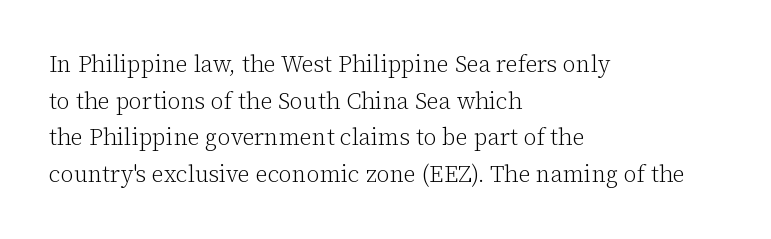
Q: Is the text bold? A: No.
Q: Is the text italic (slanted)? A: No, it is upright.
Q: Is the text underlined? A: No.
Q: How is the paragraph aligned? A: Left-aligned.
Q: Is the spacing between letters normal or unusually wide? A: Normal.
Q: Is the spacing between lines tight, normal or loose? A: Normal.
